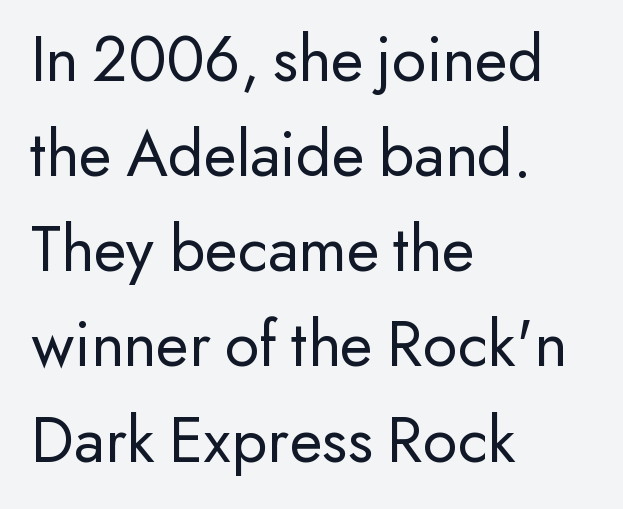
{"serif": "no", "italic": "no", "bold": "no", "weight": "regular", "width": "normal", "stroke_contrast": "low", "x_height": "small", "monospaced": "no", "underline": "no", "align": "left", "line_spacing": "normal", "line_spacing_ratio": 1.42, "letter_spacing": "normal", "letter_spacing_em": 0.0, "glyph_px": 67}
